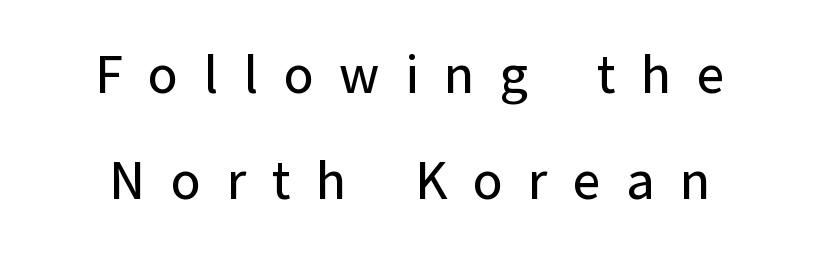
{"serif": "no", "italic": "no", "width": "normal", "stroke_contrast": "low", "x_height": "medium", "monospaced": "no", "underline": "no", "align": "center", "line_spacing": "loose", "line_spacing_ratio": 1.96, "letter_spacing": "wide", "letter_spacing_em": 0.47, "glyph_px": 54}
